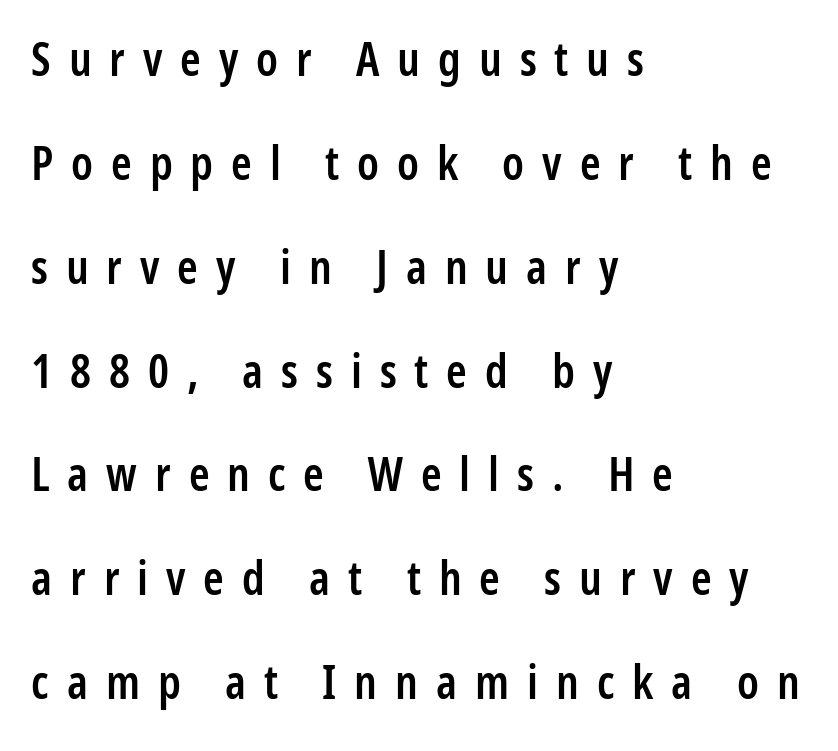
{"serif": "no", "italic": "no", "bold": "semi", "weight": "semibold", "width": "condensed", "stroke_contrast": "low", "x_height": "medium", "monospaced": "no", "underline": "no", "align": "left", "line_spacing": "loose", "line_spacing_ratio": 2.21, "letter_spacing": "wide", "letter_spacing_em": 0.38, "glyph_px": 47}
